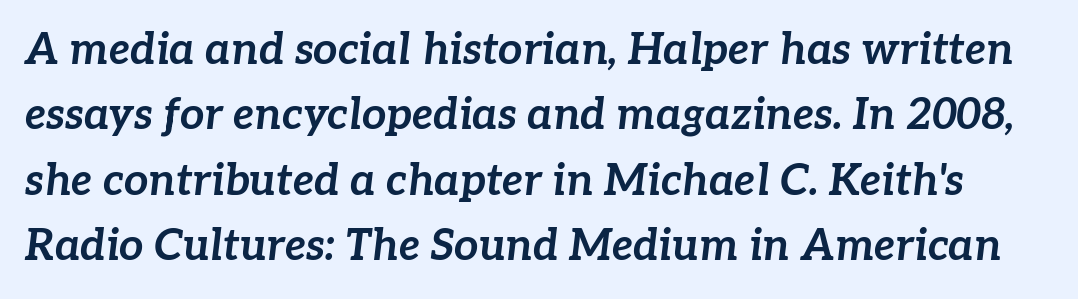
{"italic": "yes", "lean": "right", "slant_degrees": 7, "bold": "yes", "weight": "bold", "width": "normal", "stroke_contrast": "low", "x_height": "medium", "monospaced": "no", "underline": "no", "line_spacing": "normal", "line_spacing_ratio": 1.52, "letter_spacing": "normal", "letter_spacing_em": 0.0, "glyph_px": 43}
